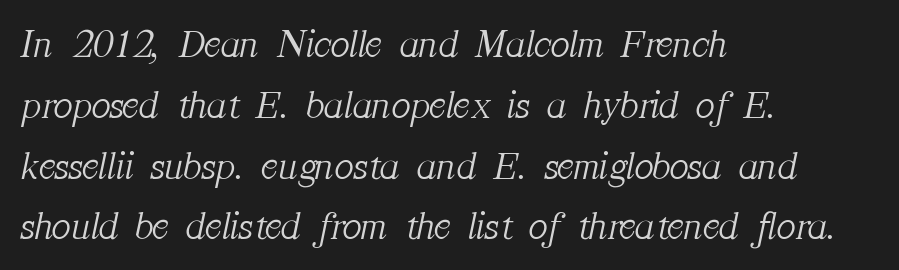
The image shows 40 px light serif type, italic (leaning right); set left-aligned, normal line spacing (1.52x), normal letter spacing, not underlined; medium stroke contrast and a medium x-height.
